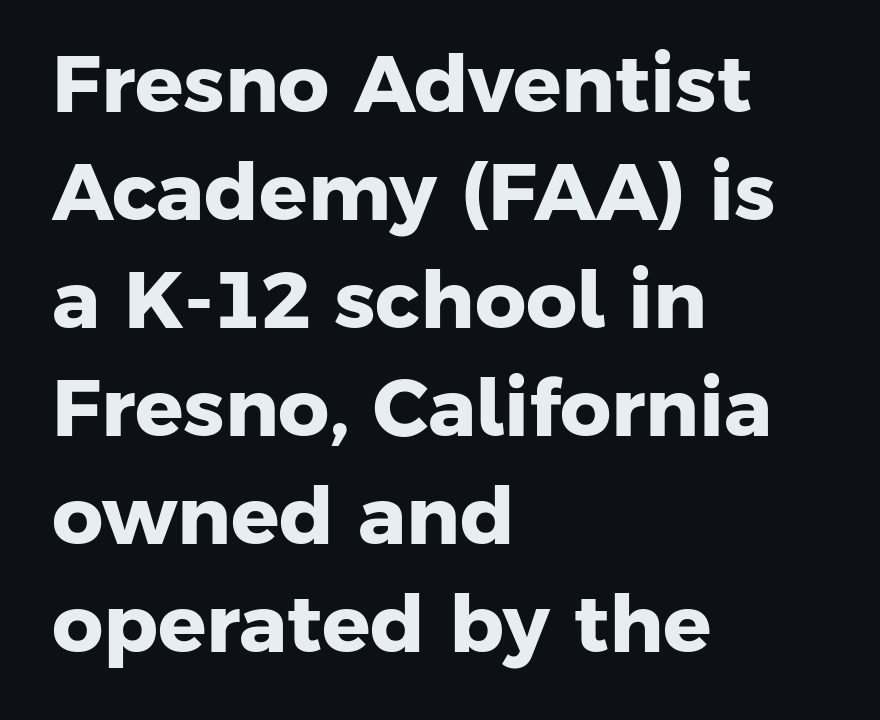
The image shows 80 px heavy sans-serif type; set left-aligned, normal line spacing (1.35x), normal letter spacing, not underlined; low stroke contrast and a medium x-height.
